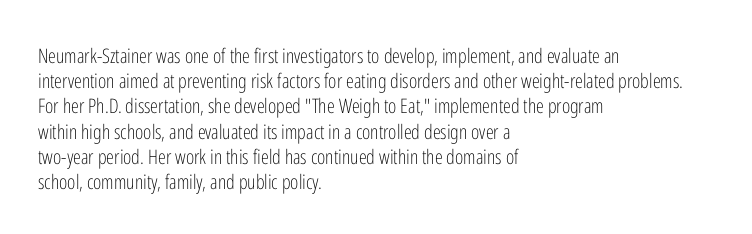
How would I describe the line gaps? Plain and ordinary. Stem width sits at or under what a default text font uses. Posture: straight, roman, zero tilt. Underlining? Definitely not there. How are the letters spaced? Ordinarily, with no added tracking. Alignment: flush left.
